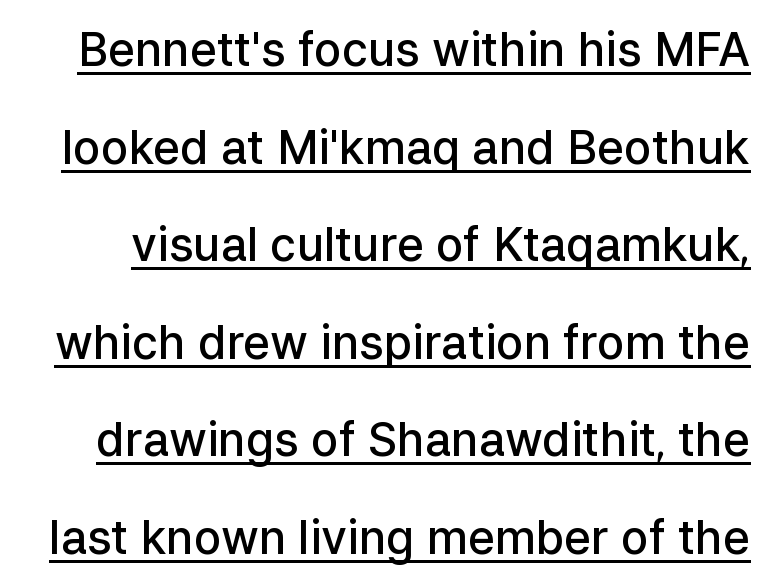
Q: Is the text bold? A: Semi-bold.
Q: Is the text italic (slanted)? A: No, it is upright.
Q: Is the typeface a serif or a sans-serif typeface? A: Sans-serif.
Q: Is the text underlined? A: Yes.
Q: Is the spacing between letters normal or unusually wide? A: Normal.
Q: Is the spacing between lines tight, normal or loose? A: Loose.
Q: Width (condensed, normal, or wide)? A: Normal.
Q: Stroke contrast? A: Low.
Q: x-height? A: Medium.
Q: Monospaced? A: No.
